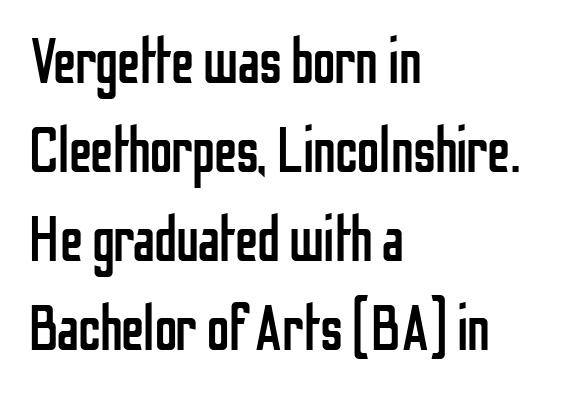
{"serif": "no", "italic": "no", "bold": "no", "weight": "regular", "width": "condensed", "stroke_contrast": "low", "x_height": "medium", "monospaced": "no", "underline": "no", "align": "left", "line_spacing": "normal", "line_spacing_ratio": 1.39, "letter_spacing": "normal", "letter_spacing_em": 0.0, "glyph_px": 64}
